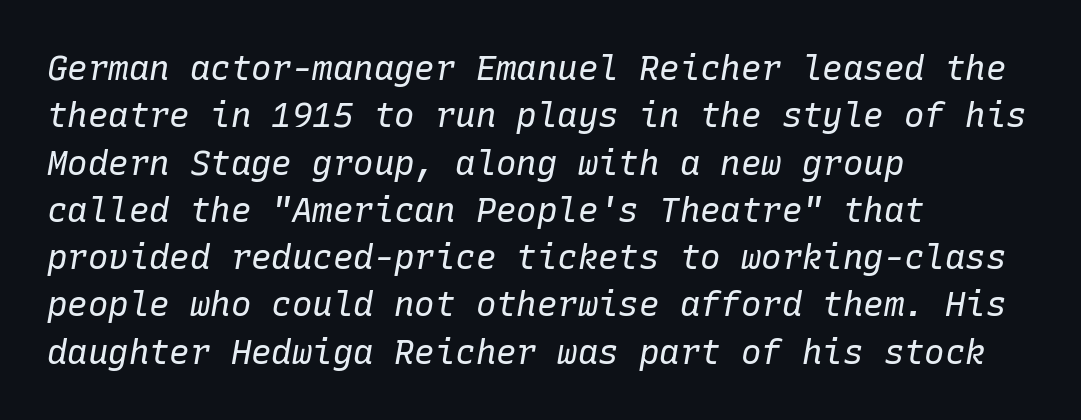
Notice how descenders clear the ascenders below comfortably — that's standard leading. Counters stay open thanks to moderate or lighter strokes. Honestly, there is no underline to notice here at all. The rendering uses typewriter-style spacing with identical character cells.
